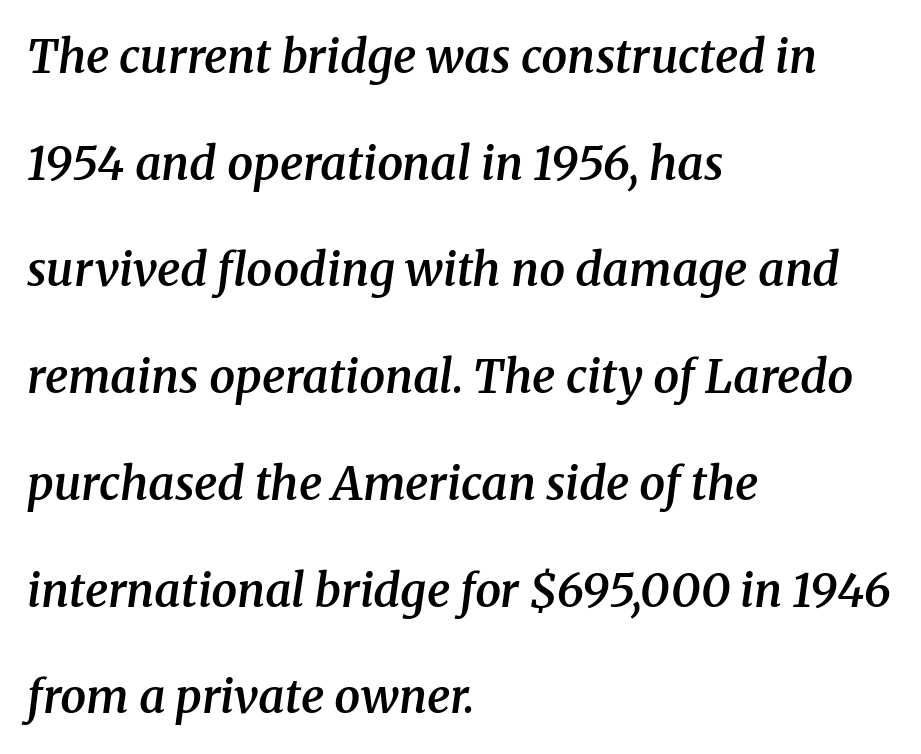
The letterforms sit shoulder to shoulder at normal distance. The paragraph has a hard left edge and a soft right edge. How heavy is the stroke? Medium-heavy — a semibold, shy of bold. Underline: absent. When letters slant like this, we call the style italic. Summary of vertical rhythm: relaxed, with wide interline spacing.
